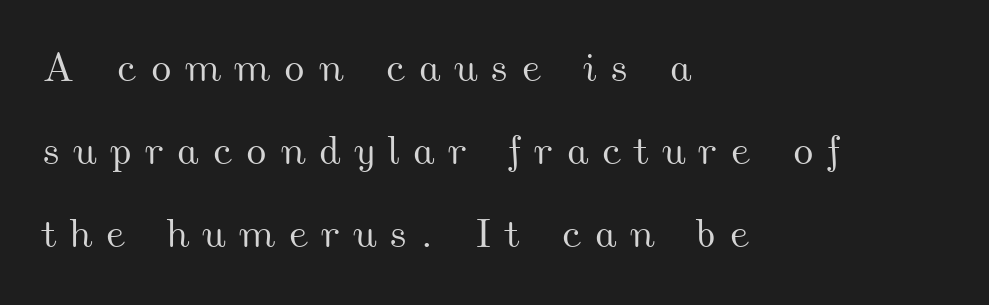
The image shows 41 px wide type; set left-aligned, loose line spacing (2.02x), unusually wide letter spacing (+0.31 em), not underlined; medium stroke contrast and a small x-height.
